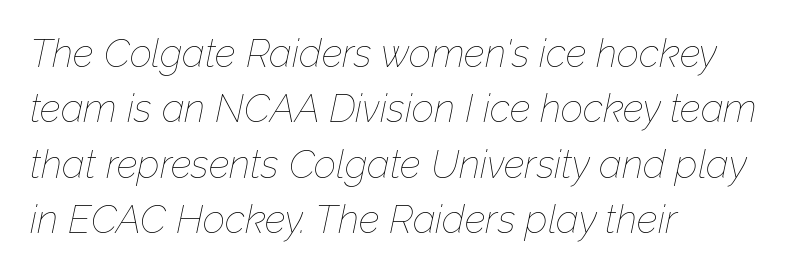
The image shows 39 px thin type, italic (leaning right); set left-aligned, normal line spacing (1.42x), normal letter spacing, not underlined; low stroke contrast and a medium x-height.
